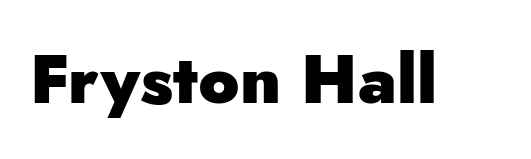
{"serif": "no", "italic": "no", "bold": "yes", "weight": "heavy", "width": "normal", "stroke_contrast": "low", "x_height": "small", "monospaced": "no", "underline": "no", "letter_spacing": "normal", "letter_spacing_em": 0.0, "glyph_px": 68}
